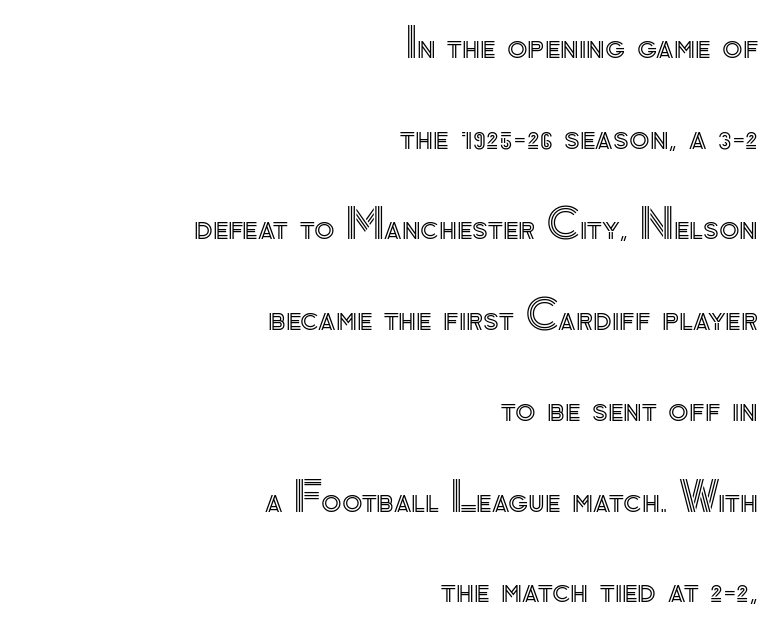
{"italic": "no", "width": "normal", "x_height": "small", "monospaced": "no", "underline": "no", "align": "right", "line_spacing": "loose", "line_spacing_ratio": 2.16, "letter_spacing": "normal", "letter_spacing_em": 0.0, "glyph_px": 42}
